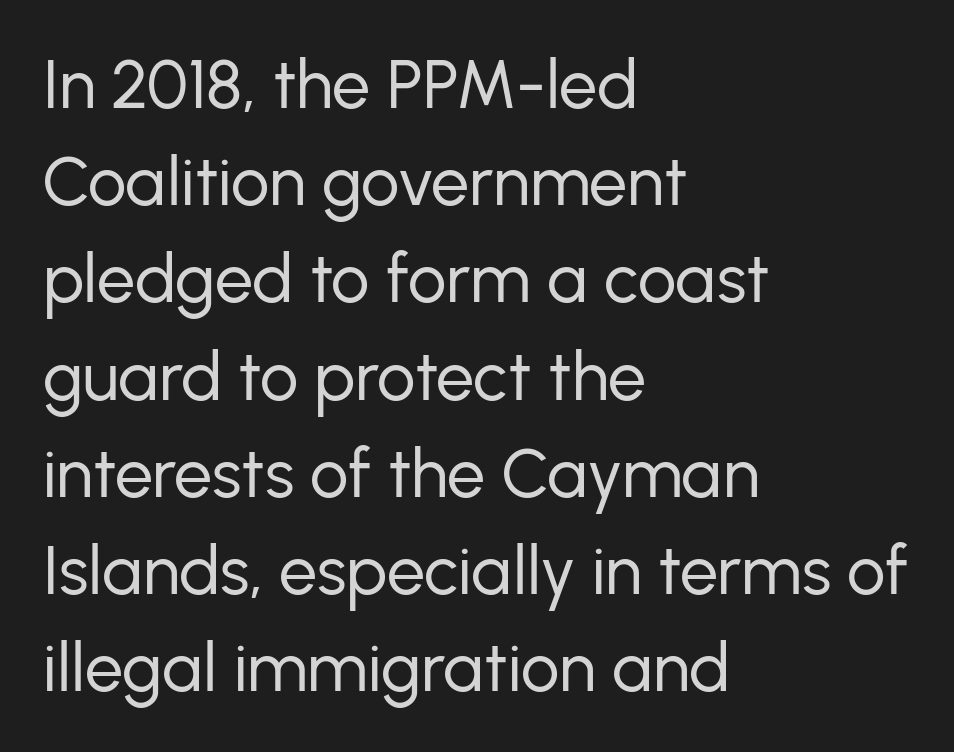
{"serif": "no", "italic": "no", "bold": "no", "weight": "regular", "width": "normal", "stroke_contrast": "low", "x_height": "medium", "monospaced": "no", "underline": "no", "align": "left", "line_spacing": "normal", "line_spacing_ratio": 1.43, "letter_spacing": "normal", "letter_spacing_em": 0.0, "glyph_px": 68}
